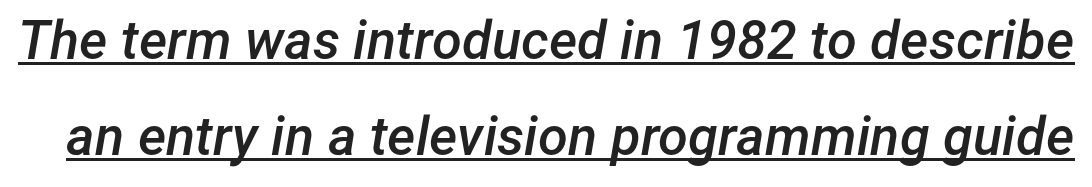
The sample has been set in demibold, a notch under bold. Note the varied advance widths — an 'i' is clearly narrower than an 'm'. Tracking value appears to be zero — textbook default spacing. Honestly, the underline is the first thing you notice here.
